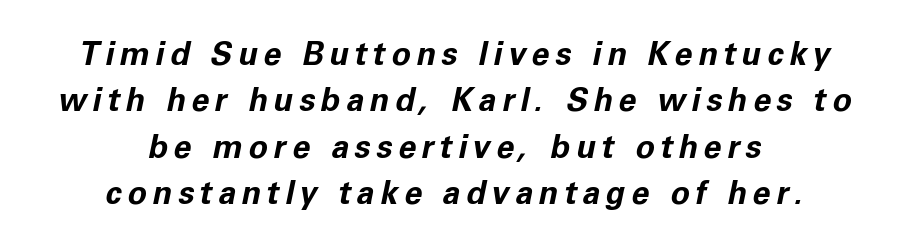
Successive baselines arrive at the customary interval. Where is the straight margin? There isn't one; the lines are centered. Italic: yes, the glyphs are oblique. Varying glyph widths throughout — classic text-font behaviour. Pretty heavy lettering here — definitely bold.
